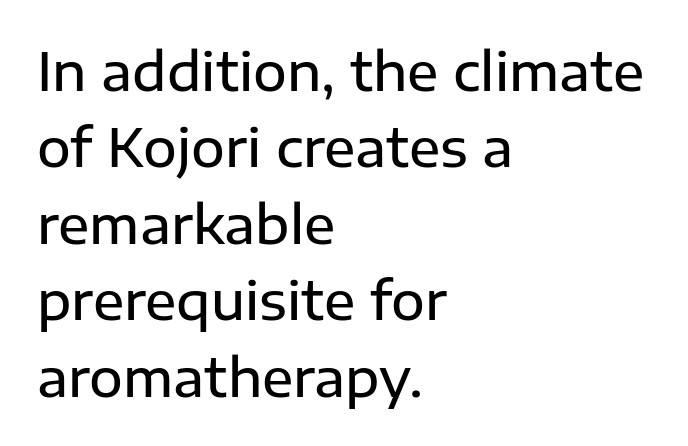
The lines in this sample share a left origin and differ only in where they stop. No word sits above an underline. The designer left line spacing at the default. Each letter's strokes conclude bluntly, with no projecting serifs. Characters follow at the spacing the type designer built in. These lines were composed using upright roman letters.
